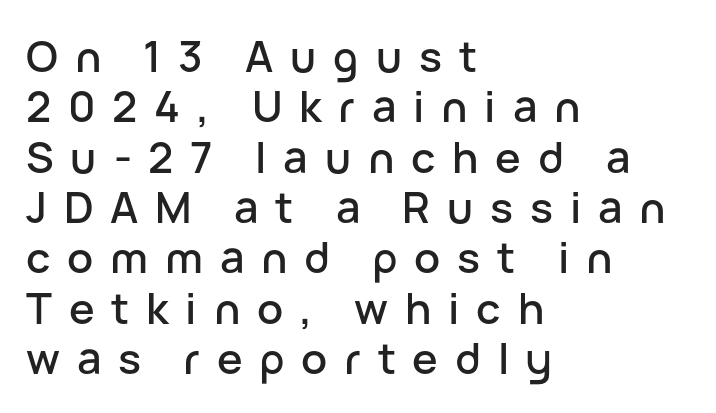
The image shows 43 px sans-serif type, upright; set left-aligned, line spacing 1.17x, unusually wide letter spacing (+0.39 em), not underlined; low stroke contrast and a medium x-height.
